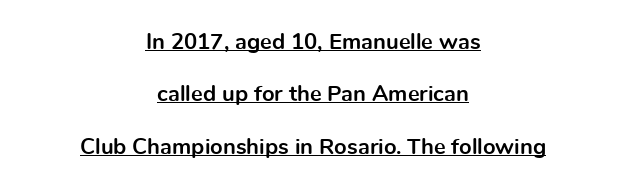
Q: Is the text bold? A: Yes.
Q: Is the text italic (slanted)? A: No, it is upright.
Q: Is the text underlined? A: Yes.
Q: How is the paragraph aligned? A: Centered.
Q: Is the spacing between letters normal or unusually wide? A: Normal.
Q: Is the spacing between lines tight, normal or loose? A: Loose.
